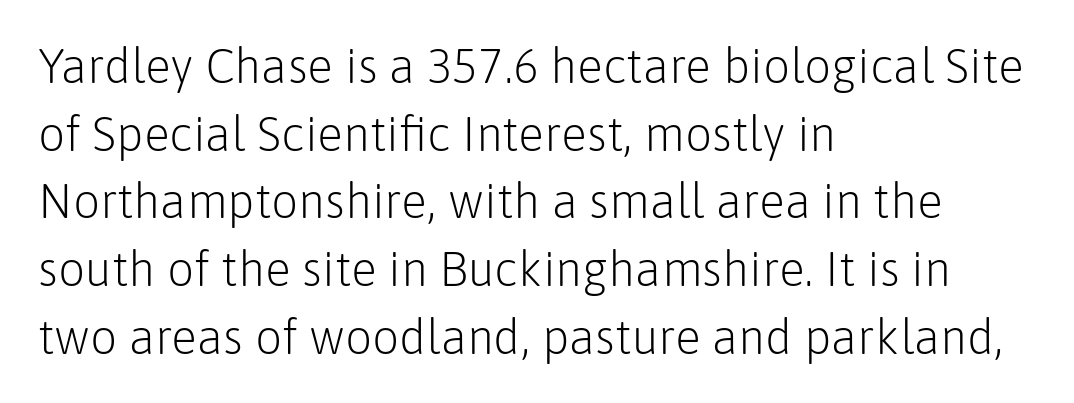
This rendering features lettering with no underline. The letters look calm and open, with moderate or lighter stems. Every stem runs plumb, perpendicular to the baseline. The characters display no serif detailing; their extremities are plain.
